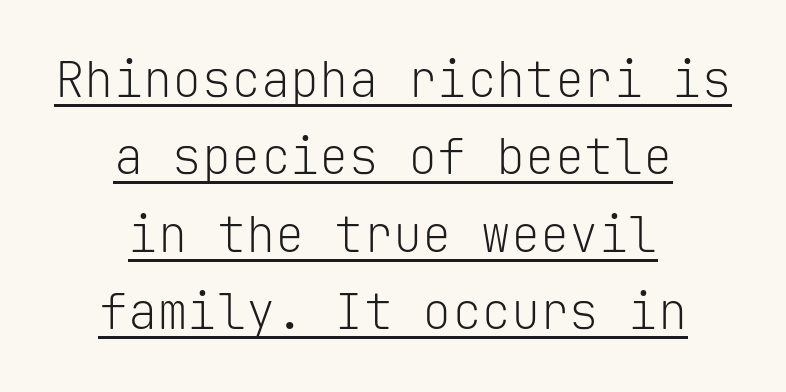
A baseline rule has been typeset under these characters. These lines stack symmetrically, like a column narrowing and widening about its center. Classification — sans serif. Spacing verdict: monospaced, one width for all characters. Heft: none added — not bold. The designer left line spacing at the default.
